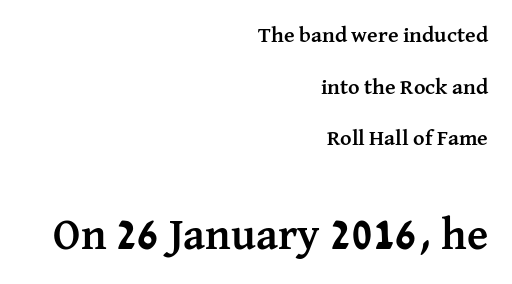
This sample uses a serif face. The emphasis by scale lands on block number two, below. Strong, thick strokes mark this as bold type. In terms of letterspacing, this is plain default setting. Glance below the letters and you will spot only blank space.
